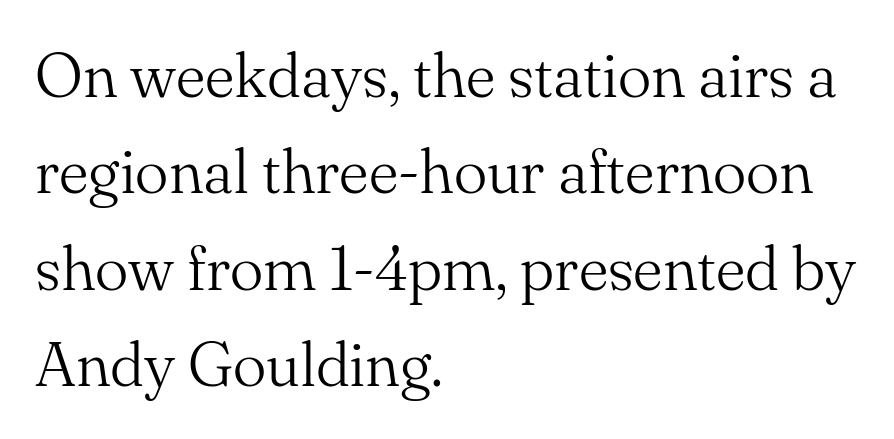
{"serif": "yes", "italic": "no", "bold": "no", "weight": "light", "width": "normal", "stroke_contrast": "medium", "x_height": "small", "monospaced": "no", "underline": "no", "align": "left", "line_spacing": "normal", "line_spacing_ratio": 1.53, "letter_spacing": "normal", "letter_spacing_em": 0.0, "glyph_px": 63}
